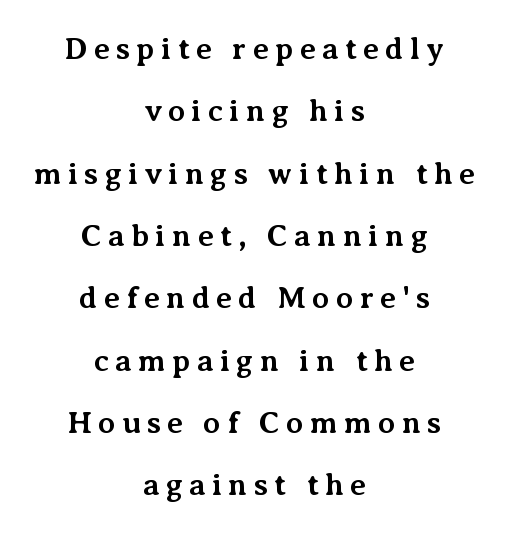
The image shows 31 px bold serif type, upright; set centered, loose line spacing (2.01x), unusually wide letter spacing (+0.2 em), not underlined; medium stroke contrast and a medium x-height.
